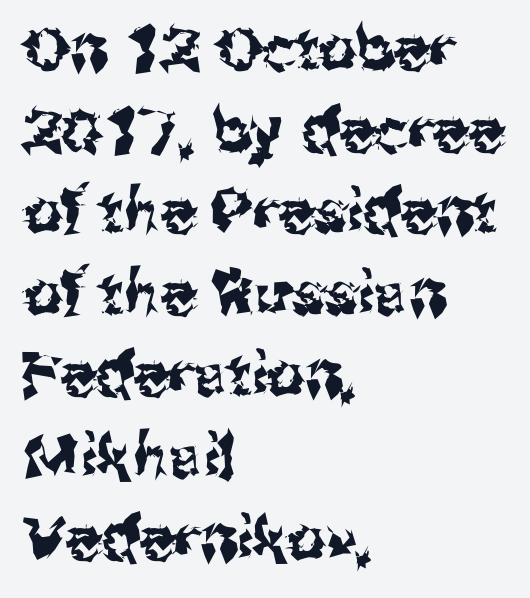
Q: Is the text italic (slanted)? A: No, it is upright.
Q: Is the typeface a serif or a sans-serif typeface? A: Sans-serif.
Q: Is the text underlined? A: No.
Q: How is the paragraph aligned? A: Left-aligned.
Q: Is the spacing between letters normal or unusually wide? A: Normal.
Q: Is the spacing between lines tight, normal or loose? A: Normal.
Q: Width (condensed, normal, or wide)? A: Normal.
Q: Stroke contrast? A: Medium.
Q: x-height? A: Medium.
Q: Monospaced? A: No.
